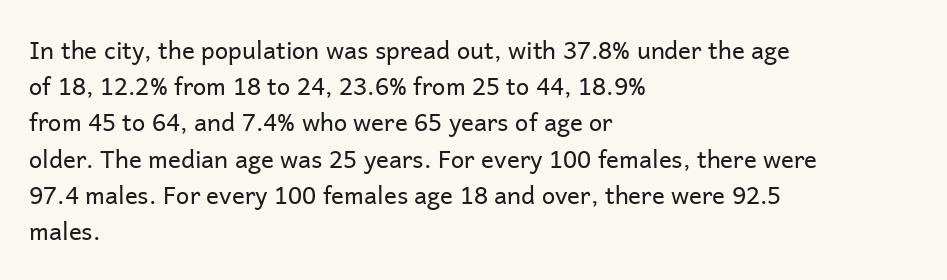
Default kerning and tracking; the words read as compact shapes. Tall strokes in this sample are plumb rather than angled. This rendering uses left alignment, leaving the right contour irregular. Students, observe: this is what conventionally led text looks like. Each stroke keeps to a modest, everyday thickness or less. Honestly, there is no underline to notice here at all.
